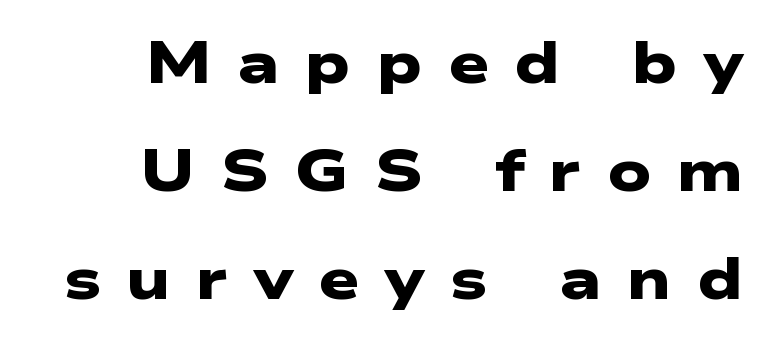
{"serif": "no", "bold": "yes", "weight": "heavy", "width": "wide", "stroke_contrast": "low", "x_height": "medium", "monospaced": "no", "underline": "no", "align": "right", "line_spacing_ratio": 1.86, "letter_spacing": "wide", "letter_spacing_em": 0.44, "glyph_px": 58}
